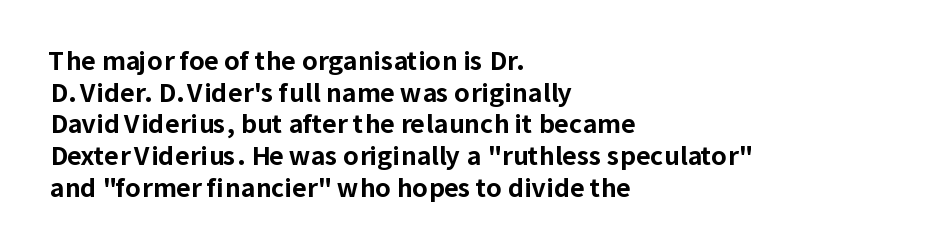
Short and long lines alike share a common starting point at left. The vertical gap from one line to the next is medium. Does the lettering tilt? It doesn't — this is upright. Underline: absent. The tracking reads as untouched default to a designer's eye. Chunky letters — that's bold for sure.
